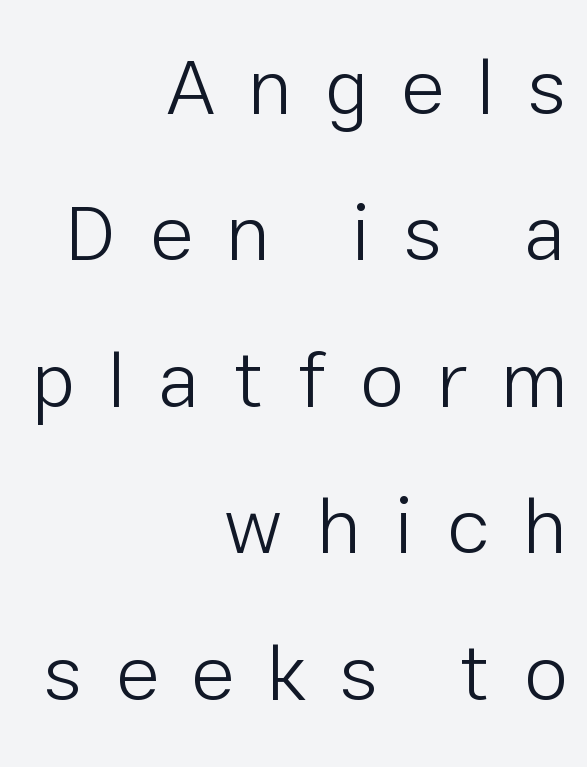
Q: Is the text bold? A: No.
Q: Is the text italic (slanted)? A: No, it is upright.
Q: Is the typeface a serif or a sans-serif typeface? A: Sans-serif.
Q: Is the text underlined? A: No.
Q: How is the paragraph aligned? A: Right-aligned.
Q: Is the spacing between letters normal or unusually wide? A: Unusually wide.
Q: Width (condensed, normal, or wide)? A: Normal.
Q: Stroke contrast? A: Low.
Q: x-height? A: Medium.
Q: Monospaced? A: No.
